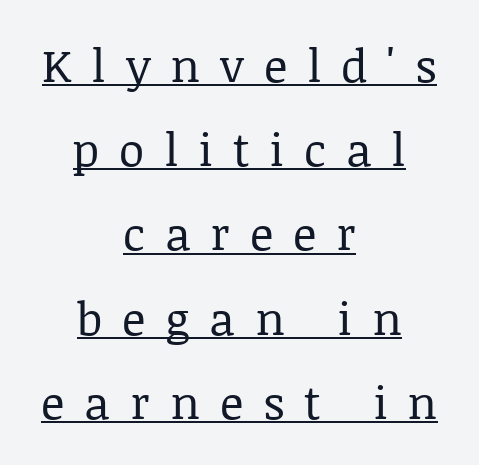
Q: Is the text bold? A: No.
Q: Is the text italic (slanted)? A: No, it is upright.
Q: Is the typeface a serif or a sans-serif typeface? A: Serif.
Q: Is the text underlined? A: Yes.
Q: How is the paragraph aligned? A: Centered.
Q: Is the spacing between letters normal or unusually wide? A: Unusually wide.
Q: Width (condensed, normal, or wide)? A: Normal.
Q: Stroke contrast? A: Low.
Q: x-height? A: Large.
Q: Monospaced? A: No.
